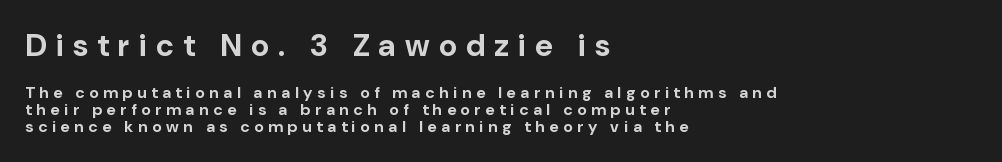
Q: Is the text bold? A: Yes.
Q: Is the text italic (slanted)? A: No, it is upright.
Q: Is the typeface a serif or a sans-serif typeface? A: Sans-serif.
Q: Is the text underlined? A: No.
Q: How is the paragraph aligned? A: Left-aligned.
Q: Is the spacing between letters normal or unusually wide? A: Unusually wide.
Q: Is the spacing between lines tight, normal or loose? A: Tight.
Q: Which block of text is set in a larger size, the first (top) or the second (bottom)? A: The first (top) one.
Q: Width (condensed, normal, or wide)? A: Normal.
Q: Stroke contrast? A: Low.
Q: x-height? A: Medium.
Q: Monospaced? A: No.
